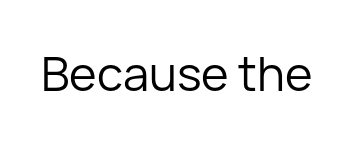
Q: Is the text bold? A: No.
Q: Is the text italic (slanted)? A: No, it is upright.
Q: Is the typeface a serif or a sans-serif typeface? A: Sans-serif.
Q: Is the text underlined? A: No.
Q: Is the spacing between letters normal or unusually wide? A: Normal.
Q: Width (condensed, normal, or wide)? A: Normal.
Q: Stroke contrast? A: Low.
Q: x-height? A: Medium.
Q: Monospaced? A: No.
